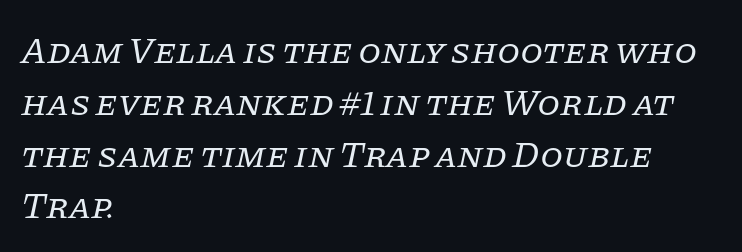
{"serif": "yes", "italic": "yes", "lean": "right", "slant_degrees": 11, "bold": "no", "weight": "regular", "width": "normal", "stroke_contrast": "low", "x_height": "large", "monospaced": "no", "underline": "no", "align": "left", "line_spacing": "normal", "line_spacing_ratio": 1.4, "letter_spacing": "normal", "letter_spacing_em": 0.0, "glyph_px": 37}
